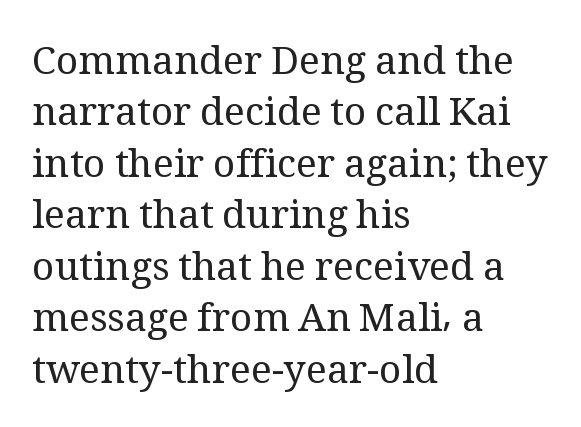
Q: Is the text bold? A: No.
Q: Is the text italic (slanted)? A: No, it is upright.
Q: Is the typeface a serif or a sans-serif typeface? A: Serif.
Q: Is the text underlined? A: No.
Q: How is the paragraph aligned? A: Left-aligned.
Q: Is the spacing between letters normal or unusually wide? A: Normal.
Q: Is the spacing between lines tight, normal or loose? A: Normal.
Q: Width (condensed, normal, or wide)? A: Normal.
Q: Stroke contrast? A: Medium.
Q: x-height? A: Medium.
Q: Monospaced? A: No.
